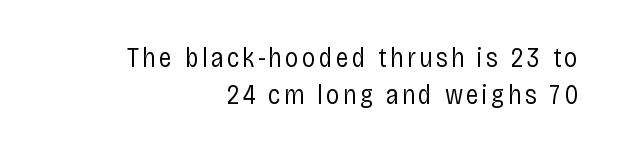
Q: Is the text bold? A: No.
Q: Is the text italic (slanted)? A: No, it is upright.
Q: Is the text underlined? A: No.
Q: How is the paragraph aligned? A: Right-aligned.
Q: Is the spacing between lines tight, normal or loose? A: Normal.
